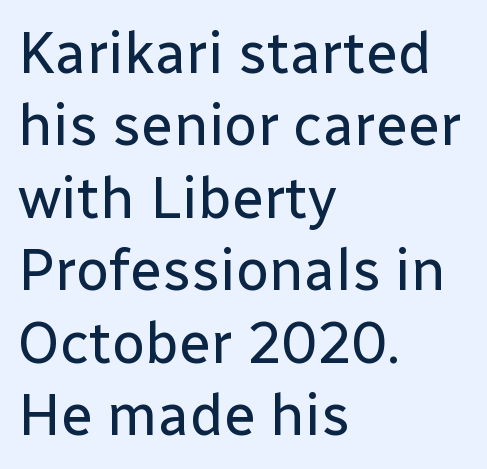
{"serif": "no", "italic": "no", "bold": "no", "weight": "regular", "width": "normal", "stroke_contrast": "low", "x_height": "medium", "monospaced": "no", "underline": "no", "align": "left", "line_spacing": "normal", "line_spacing_ratio": 1.25, "letter_spacing": "normal", "letter_spacing_em": 0.0, "glyph_px": 58}
